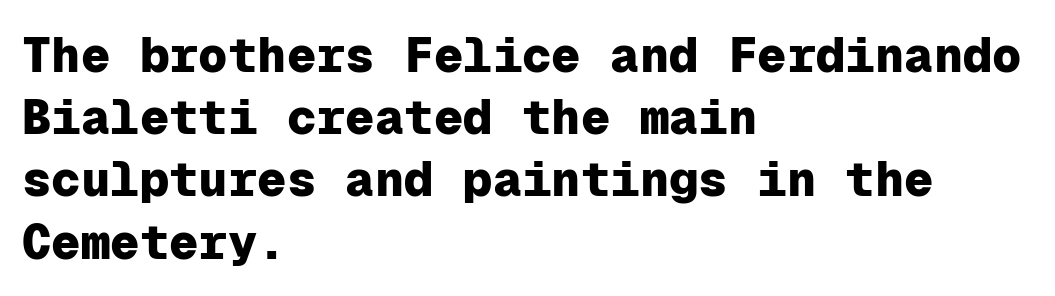
{"serif": "no", "italic": "no", "bold": "yes", "weight": "heavy", "width": "normal", "stroke_contrast": "low", "x_height": "medium", "monospaced": "yes", "underline": "no", "align": "left", "line_spacing": "normal", "line_spacing_ratio": 1.27, "letter_spacing": "normal", "letter_spacing_em": 0.0, "glyph_px": 49}
